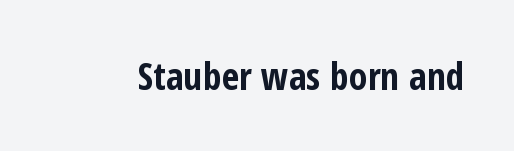
{"serif": "no", "italic": "no", "bold": "yes", "weight": "bold", "width": "condensed", "stroke_contrast": "low", "x_height": "medium", "monospaced": "no", "underline": "no", "letter_spacing": "normal", "letter_spacing_em": 0.0, "glyph_px": 38}
